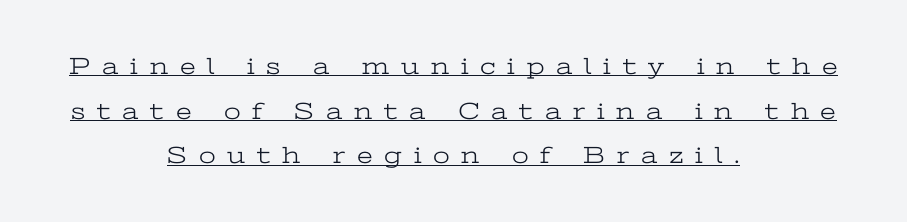
The image shows 24 px text type, upright; set centered, line spacing 1.86x, unusually wide letter spacing (+0.49 em), underlined.
